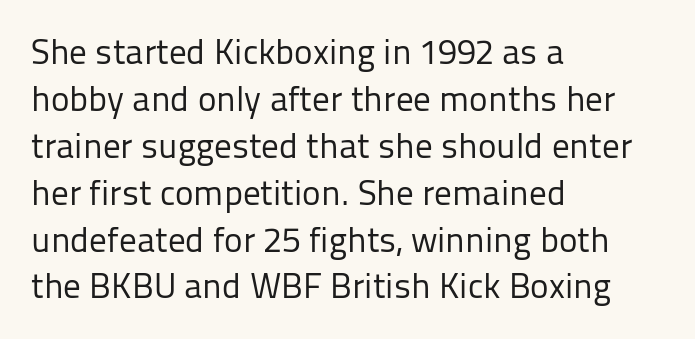
Q: Is the text bold? A: No.
Q: Is the text italic (slanted)? A: No, it is upright.
Q: Is the typeface a serif or a sans-serif typeface? A: Sans-serif.
Q: Is the text underlined? A: No.
Q: How is the paragraph aligned? A: Left-aligned.
Q: Is the spacing between letters normal or unusually wide? A: Normal.
Q: Is the spacing between lines tight, normal or loose? A: Normal.
Q: Width (condensed, normal, or wide)? A: Normal.
Q: Stroke contrast? A: Low.
Q: x-height? A: Medium.
Q: Monospaced? A: No.
